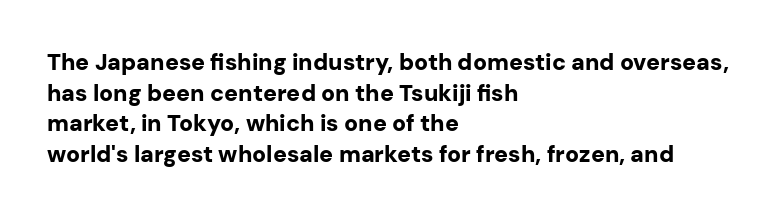
The image shows 23 px bold type, upright; set left-aligned, normal line spacing (1.33x), normal letter spacing, not underlined.
